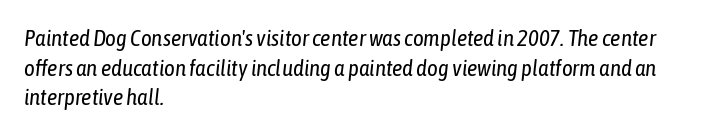
No chunkiness to these letters — they're not bold. Reading down the column, the eye jumps a familiar distance to each next line. Look at the tracking — it's just the regular setting, nothing added. Looking at the ascenders, they clearly lean. Rule under the text: the space is simply empty.
